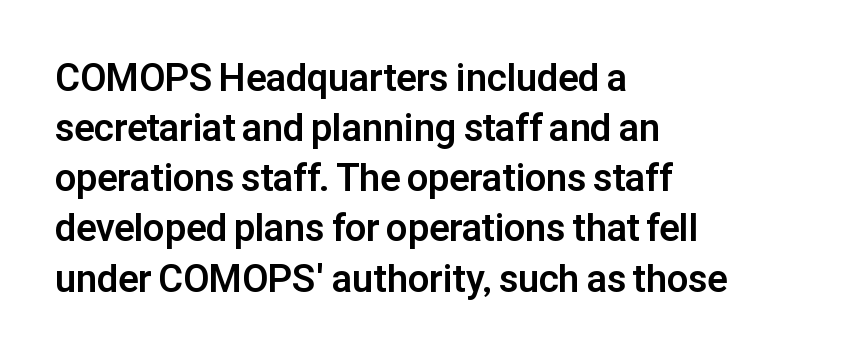
{"serif": "no", "italic": "no", "bold": "yes", "weight": "bold", "width": "normal", "stroke_contrast": "low", "x_height": "medium", "monospaced": "no", "underline": "no", "align": "left", "line_spacing": "normal", "line_spacing_ratio": 1.32, "letter_spacing": "normal", "letter_spacing_em": 0.0, "glyph_px": 38}
